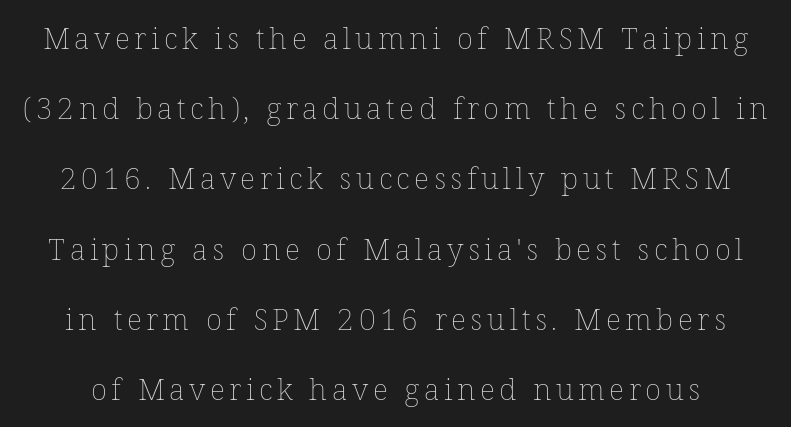
Q: Is the text bold? A: No.
Q: Is the text italic (slanted)? A: No, it is upright.
Q: Is the text underlined? A: No.
Q: Is the spacing between lines tight, normal or loose? A: Loose.
Q: Width (condensed, normal, or wide)? A: Normal.
Q: Stroke contrast? A: Low.
Q: x-height? A: Medium.
Q: Monospaced? A: No.
